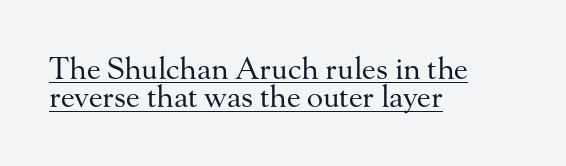
This sample has the flowing, uneven cadence of proportional lettering. Heaviness? Minimal to ordinary, like unemphasized prose. The specimen reads as upright at a glance. The type is set solid horizontally, with unmodified tracking. The face used here is seriffed, in the tradition of book romans. Line starts are locked; line ends wander.
